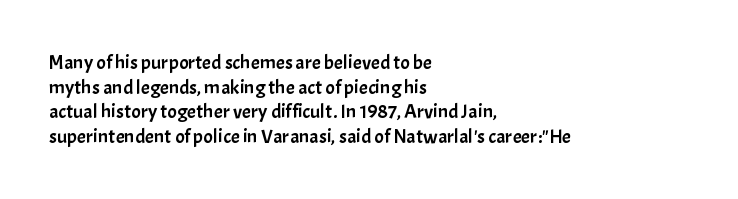
Here the glyphs are tracked normally, forming tight word shapes. The baseline area is clear. Ascenders rise straight up at ninety degrees. These lines stack with their left ends in a neat column.
